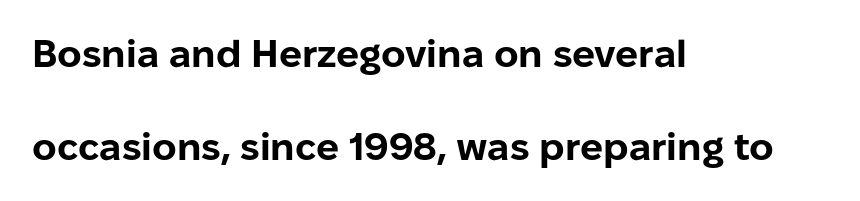
{"serif": "no", "italic": "no", "bold": "yes", "weight": "bold", "width": "normal", "stroke_contrast": "low", "x_height": "medium", "monospaced": "no", "underline": "no", "align": "left", "line_spacing": "loose", "line_spacing_ratio": 2.45, "letter_spacing": "normal", "letter_spacing_em": 0.0, "glyph_px": 38}
